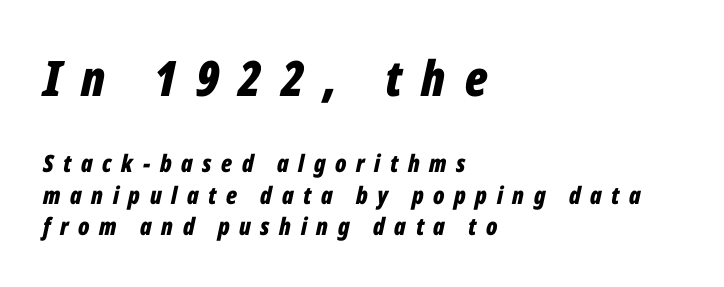
The image shows 49 px bold, condensed type, italic (leaning right); set left-aligned, normal line spacing (1.31x), unusually wide letter spacing (+0.4 em), not underlined; the first (top) block is 2.04x larger; low stroke contrast and a medium x-height.
